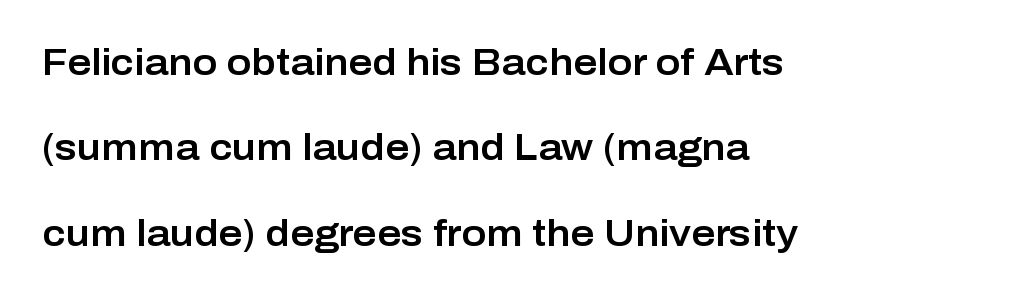
Q: Is the text italic (slanted)? A: No, it is upright.
Q: Is the typeface a serif or a sans-serif typeface? A: Sans-serif.
Q: Is the text underlined? A: No.
Q: How is the paragraph aligned? A: Left-aligned.
Q: Is the spacing between letters normal or unusually wide? A: Normal.
Q: Is the spacing between lines tight, normal or loose? A: Loose.
Q: Width (condensed, normal, or wide)? A: Normal.
Q: Stroke contrast? A: Low.
Q: x-height? A: Medium.
Q: Monospaced? A: No.
